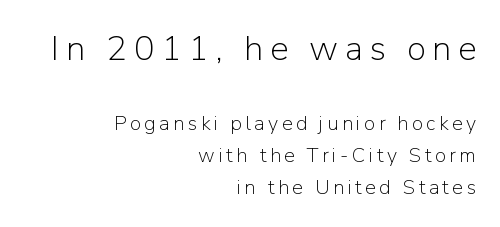
The rendering uses natural spacing where letterforms have individual widths. If you drew a line through each stem, it would be perfectly vertical. All the whitespace from short lines collects on the left. No heavy texture on the line: the type isn't bold. The words here are not underlined. I'd call this a sans setting — the letters go barefoot.
